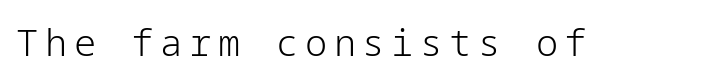
Is this a sans? Yes — the strokes have no serifs. Quick note: underline off. Is the type heavy? It reads as light-to-regular instead. Unlike italic type, these characters show no tilt at all.
